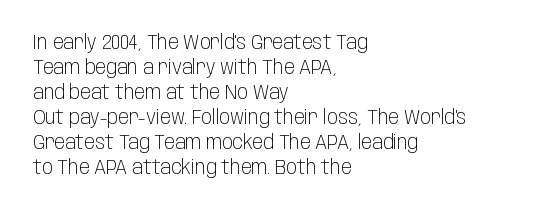
The image shows 20 px text type, upright; set left-aligned, normal line spacing (1.25x), normal letter spacing, not underlined.
